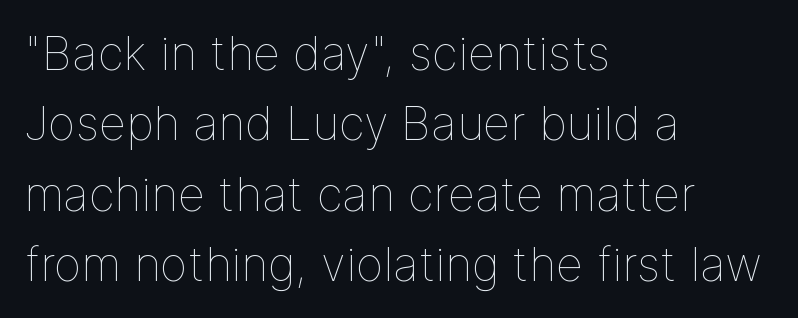
Q: Is the text bold? A: No.
Q: Is the text italic (slanted)? A: No, it is upright.
Q: Is the text underlined? A: No.
Q: How is the paragraph aligned? A: Left-aligned.
Q: Is the spacing between letters normal or unusually wide? A: Normal.
Q: Is the spacing between lines tight, normal or loose? A: Normal.
Q: Width (condensed, normal, or wide)? A: Normal.
Q: Stroke contrast? A: Low.
Q: x-height? A: Medium.
Q: Monospaced? A: No.
